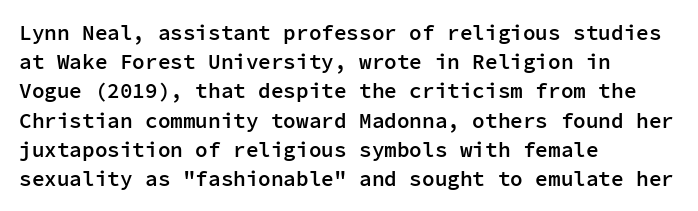
The image shows 21 px text type, upright; set left-aligned, normal line spacing (1.39x), normal letter spacing, not underlined.
